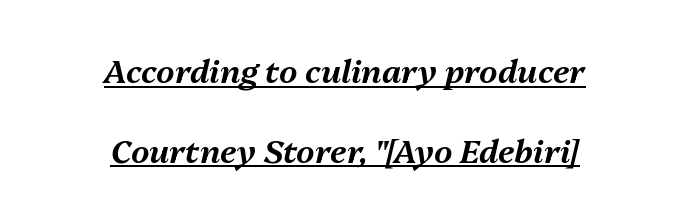
Q: Is the text italic (slanted)? A: Yes, it leans right by about 13 degrees.
Q: Is the text underlined? A: Yes.
Q: How is the paragraph aligned? A: Centered.
Q: Is the spacing between letters normal or unusually wide? A: Normal.
Q: Is the spacing between lines tight, normal or loose? A: Loose.
Q: Width (condensed, normal, or wide)? A: Normal.
Q: Stroke contrast? A: Medium.
Q: x-height? A: Medium.
Q: Monospaced? A: No.
